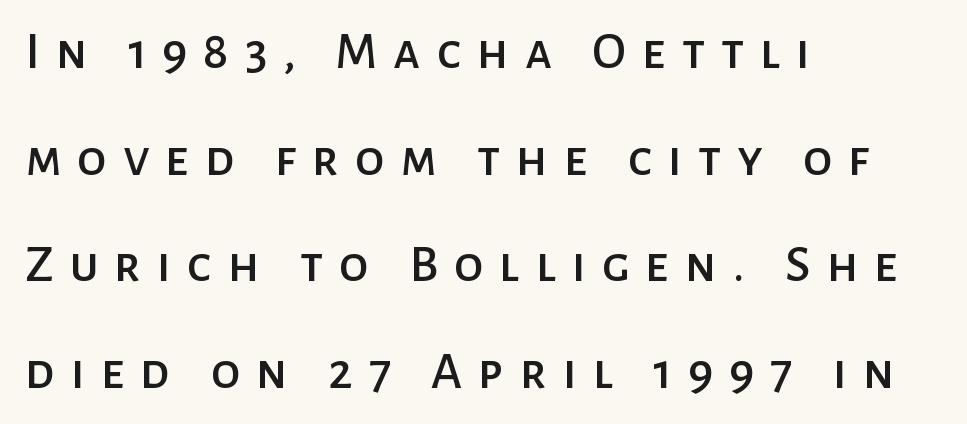
{"serif": "no", "italic": "no", "width": "normal", "stroke_contrast": "low", "x_height": "medium", "monospaced": "no", "underline": "no", "align": "left", "line_spacing": "loose", "line_spacing_ratio": 2.01, "letter_spacing": "wide", "letter_spacing_em": 0.3, "glyph_px": 53}
